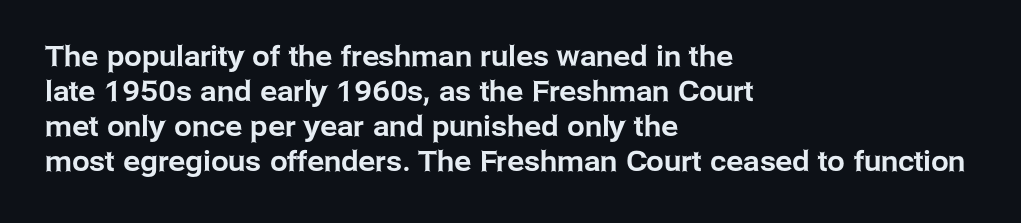
Q: Is the text italic (slanted)? A: No, it is upright.
Q: Is the typeface a serif or a sans-serif typeface? A: Sans-serif.
Q: Is the text underlined? A: No.
Q: How is the paragraph aligned? A: Left-aligned.
Q: Is the spacing between letters normal or unusually wide? A: Normal.
Q: Is the spacing between lines tight, normal or loose? A: Normal.
Q: Width (condensed, normal, or wide)? A: Normal.
Q: Stroke contrast? A: Low.
Q: x-height? A: Medium.
Q: Monospaced? A: No.
